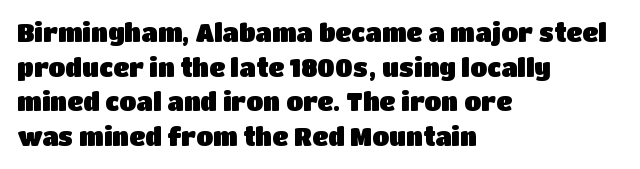
Q: Is the text italic (slanted)? A: No, it is upright.
Q: Is the text underlined? A: No.
Q: How is the paragraph aligned? A: Left-aligned.
Q: Is the spacing between letters normal or unusually wide? A: Normal.
Q: Is the spacing between lines tight, normal or loose? A: Normal.
